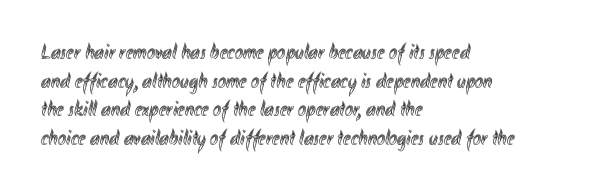
A normal amount of white space separates one row of letters from the next. Unmarked baselines from the first word to the last. Compared with typical body copy, the letter spacing here is the same. Line beginnings align vertically; line endings do not.
